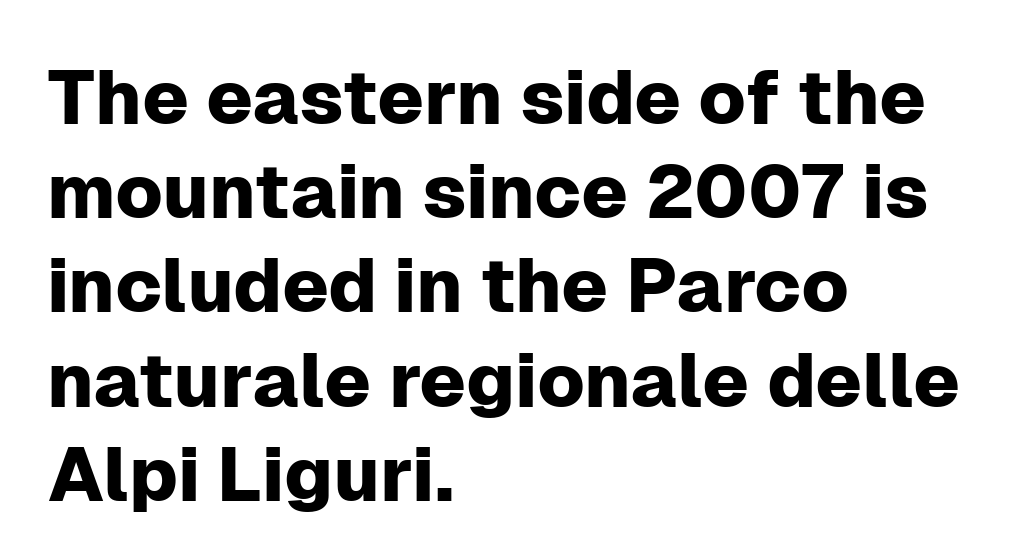
Q: Is the text italic (slanted)? A: No, it is upright.
Q: Is the typeface a serif or a sans-serif typeface? A: Sans-serif.
Q: Is the text underlined? A: No.
Q: How is the paragraph aligned? A: Left-aligned.
Q: Is the spacing between letters normal or unusually wide? A: Normal.
Q: Width (condensed, normal, or wide)? A: Normal.
Q: Stroke contrast? A: Low.
Q: x-height? A: Medium.
Q: Monospaced? A: No.
